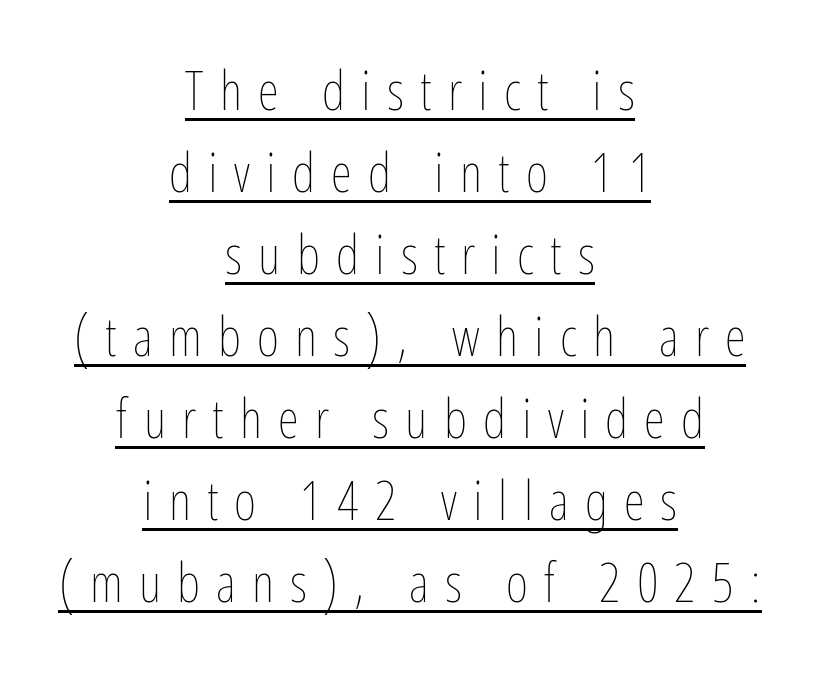
Characters remain perfectly vertical along every line. Line starts and ends both wander, symmetrically. The face used here is proportionally spaced, like ordinary book or web type. The tracking reads as deliberately expanded to a designer's eye. Stroke thickness stays within the range of a standard reading face or lighter. The rendering uses a moderate line-height, typical for paragraphs.
